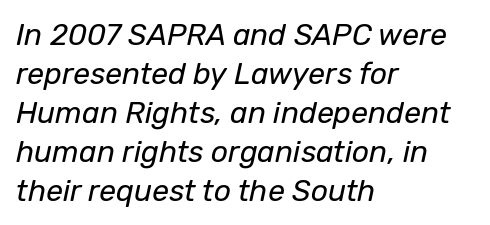
Just letters on the line, the space beneath them empty. On a weight scale, this lands at 450 or below. Note the varied advance widths — an 'i' is clearly narrower than an 'm'. Left-aligned paragraph, ragged on the right. A typesetter would call this leading conventional body-copy spacing.
